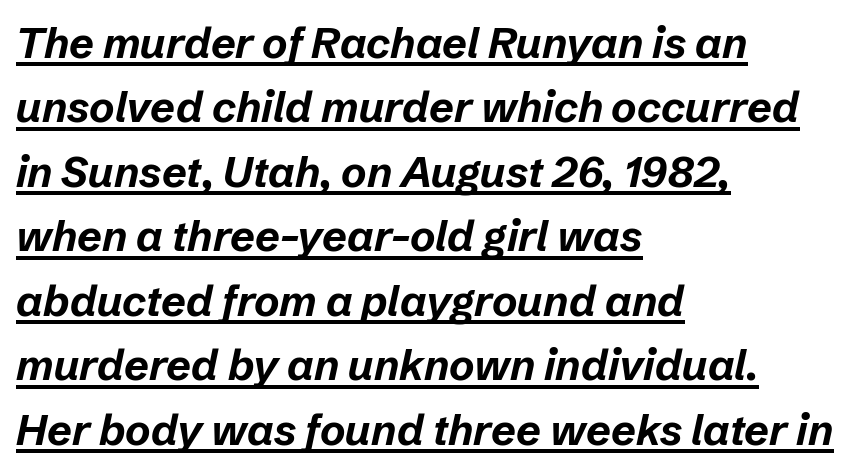
The compositor pushed each line to the left boundary. The face used here is proportionally spaced, like ordinary book or web type. Horizontal bands of white between lines are of average thickness. Bold? Absolutely — the strokes are thick and heavy.
